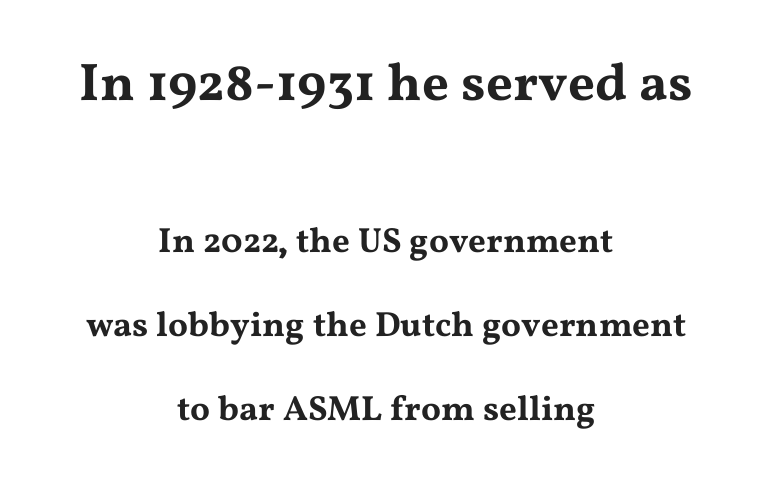
{"serif": "yes", "italic": "no", "width": "wide", "stroke_contrast": "medium", "x_height": "medium", "monospaced": "no", "underline": "no", "align": "center", "line_spacing": "loose", "line_spacing_ratio": 2.4, "letter_spacing": "normal", "letter_spacing_em": 0.0, "larger_block": "first", "size_ratio": 1.51, "glyph_px": 53}
